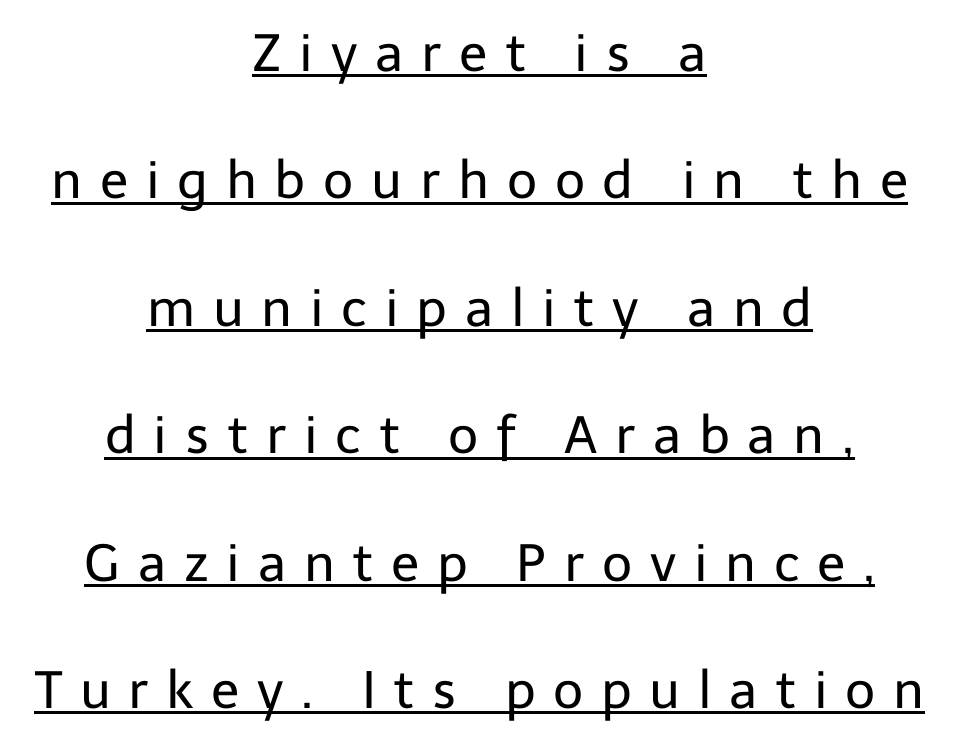
Q: Is the text bold? A: No.
Q: Is the text italic (slanted)? A: No, it is upright.
Q: Is the typeface a serif or a sans-serif typeface? A: Sans-serif.
Q: Is the text underlined? A: Yes.
Q: How is the paragraph aligned? A: Centered.
Q: Is the spacing between letters normal or unusually wide? A: Unusually wide.
Q: Is the spacing between lines tight, normal or loose? A: Loose.
Q: Width (condensed, normal, or wide)? A: Normal.
Q: Stroke contrast? A: Low.
Q: x-height? A: Medium.
Q: Monospaced? A: No.
